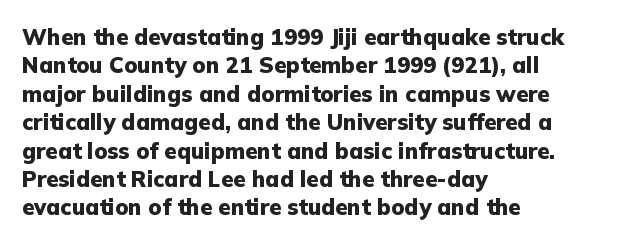
Q: Is the text bold? A: Yes.
Q: Is the text italic (slanted)? A: No, it is upright.
Q: Is the text underlined? A: No.
Q: How is the paragraph aligned? A: Left-aligned.
Q: Is the spacing between letters normal or unusually wide? A: Normal.
Q: Is the spacing between lines tight, normal or loose? A: Normal.
